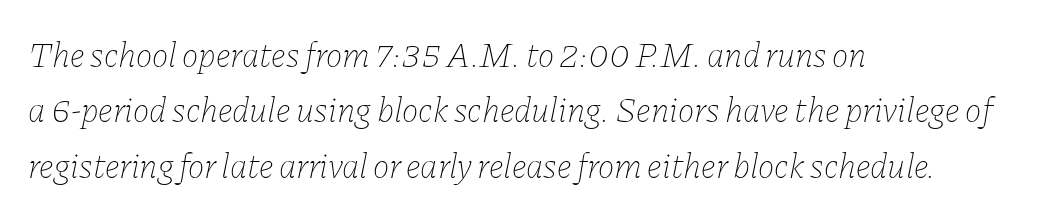
The image shows 35 px thin type, italic (leaning right); set left-aligned, normal line spacing (1.58x), normal letter spacing, not underlined; low stroke contrast and a medium x-height.
